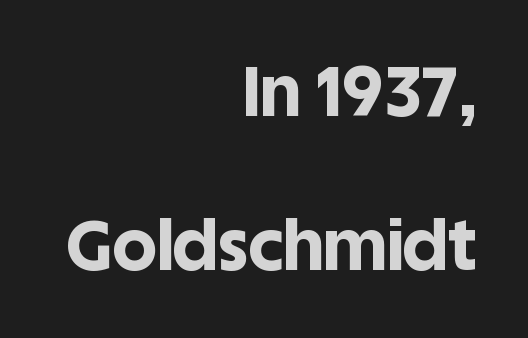
I'd describe the lettering as bold — thick and assertive. Check where the strokes stop: nothing finishes them off — pure sans. Notice how the stems are strictly vertical — no italics here. In terms of leading, this rendering errs on the spacious side. Look at the tracking — it's just the regular setting, nothing added.
